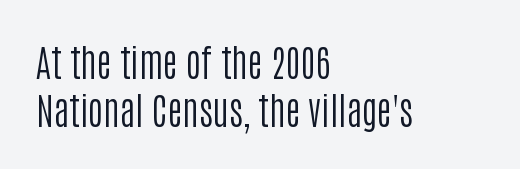
The image shows 37 px regular-weight, condensed sans-serif type, upright; set left-aligned, normal line spacing (1.29x), normal letter spacing, not underlined; low stroke contrast and a large x-height.
